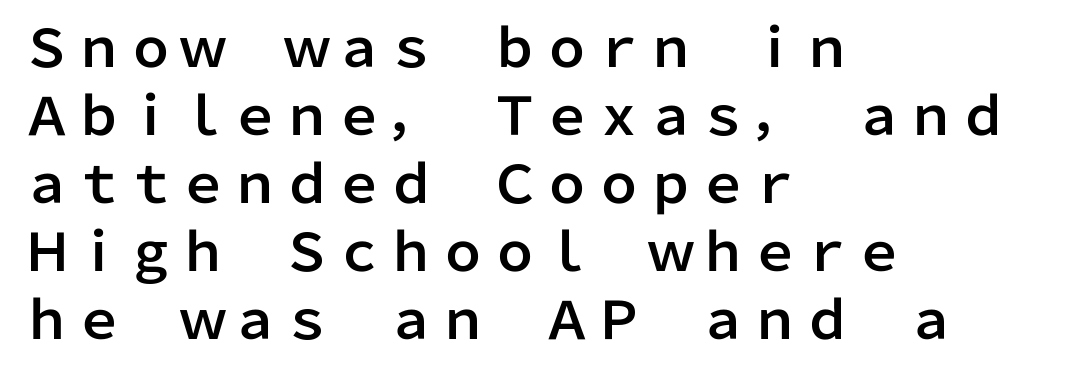
Q: Is the text italic (slanted)? A: No, it is upright.
Q: Is the typeface a serif or a sans-serif typeface? A: Sans-serif.
Q: Is the text underlined? A: No.
Q: How is the paragraph aligned? A: Left-aligned.
Q: Is the spacing between letters normal or unusually wide? A: Normal.
Q: Is the spacing between lines tight, normal or loose? A: Normal.
Q: Width (condensed, normal, or wide)? A: Normal.
Q: Stroke contrast? A: Low.
Q: x-height? A: Medium.
Q: Monospaced? A: No.
